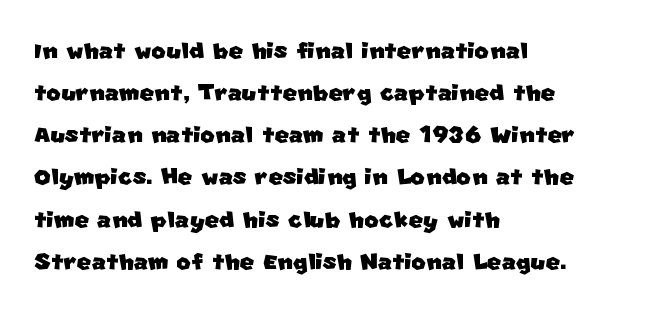
Q: Is the typeface a serif or a sans-serif typeface? A: Sans-serif.
Q: Is the text underlined? A: No.
Q: How is the paragraph aligned? A: Left-aligned.
Q: Is the spacing between letters normal or unusually wide? A: Normal.
Q: Is the spacing between lines tight, normal or loose? A: Normal.
Q: Width (condensed, normal, or wide)? A: Normal.
Q: Stroke contrast? A: Low.
Q: x-height? A: Large.
Q: Monospaced? A: No.
